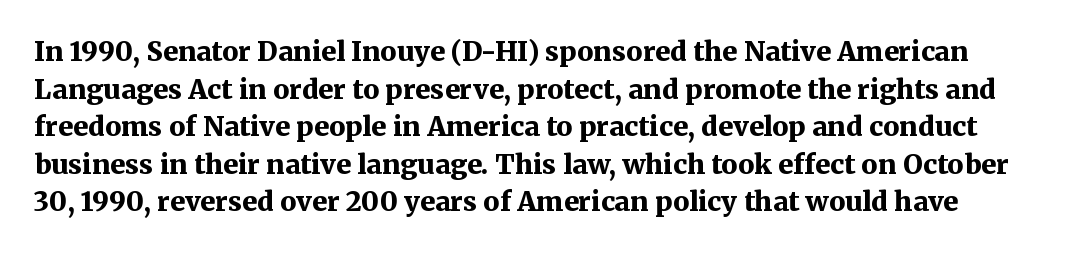
The image shows 27 px bold type, upright; set normal line spacing (1.39x), normal letter spacing, not underlined.
